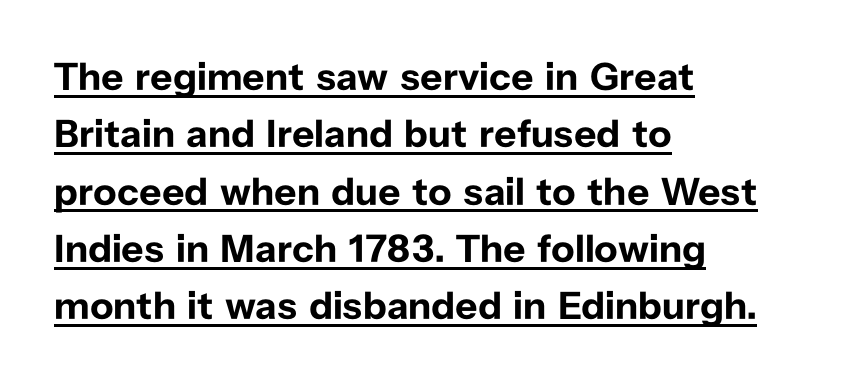
{"serif": "no", "italic": "no", "bold": "yes", "weight": "bold", "width": "normal", "stroke_contrast": "low", "x_height": "medium", "monospaced": "no", "underline": "yes", "align": "left", "line_spacing": "normal", "line_spacing_ratio": 1.47, "letter_spacing": "normal", "letter_spacing_em": 0.0, "glyph_px": 39}
